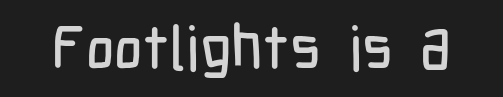
The gap between lines stays unmarked. Nope, no serifs anywhere on these letters. Inter-character spacing is left at the font's built-in metrics. Vertical strokes here are truly vertical. The rendering uses natural spacing where letterforms have individual widths.
